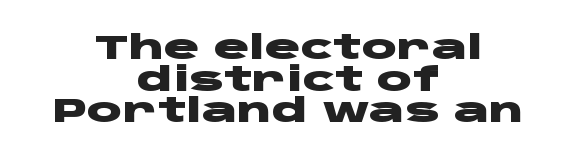
The words here are not underlined. Is this a sans? Yes — the strokes have no serifs. If you measured baseline to baseline, you'd find a short distance. This sample has the flowing, uneven cadence of proportional lettering.
